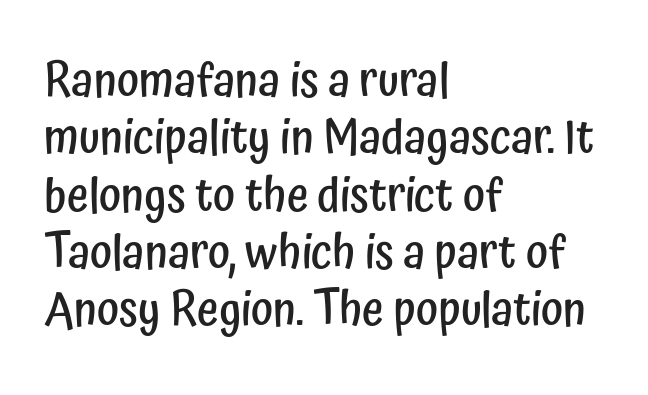
The image shows 47 px semibold, condensed sans-serif type, upright; set left-aligned, line spacing 1.22x, normal letter spacing, not underlined; low stroke contrast and a medium x-height.
